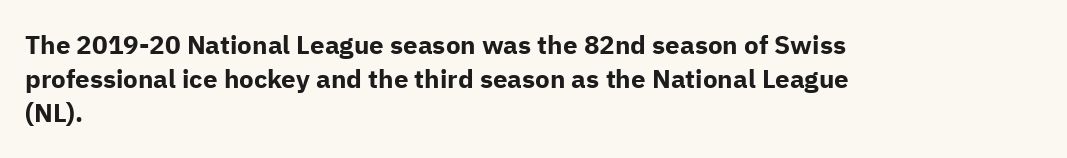
{"italic": "no", "bold": "yes", "underline": "no", "align": "left", "line_spacing": "normal", "line_spacing_ratio": 1.3, "letter_spacing": "normal", "letter_spacing_em": 0.0, "glyph_px": 26}
